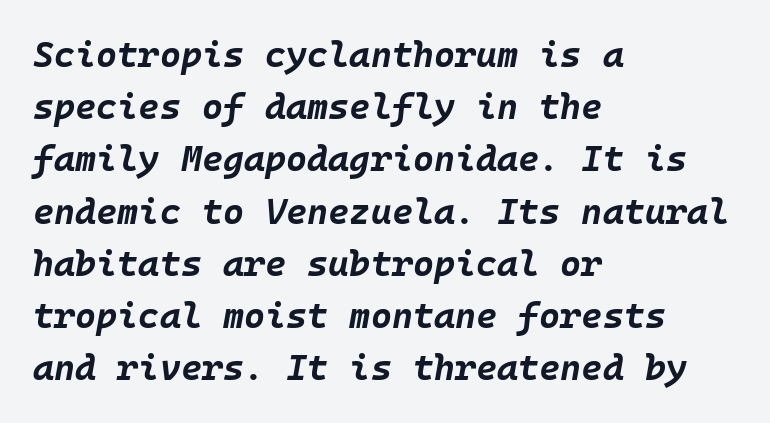
The image shows 36 px bold type, italic (leaning right); set left-aligned, normal line spacing (1.45x), normal letter spacing, not underlined; low stroke contrast and a large x-height.
